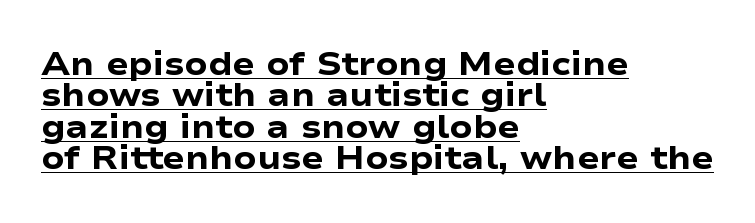
This is heavy type, rendered in bold. The rendering uses the underline text-decoration. Compared with typical paragraphs, the rows here are closer together. The face used here is rendered with its standard letterfit.
